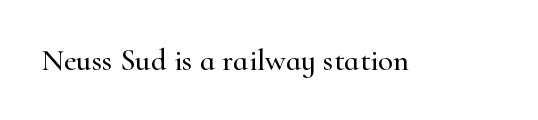
The letters carry serifs — small finishing strokes at the ends of their stems. Does the lettering tilt? It doesn't — this is upright. Observe the ordinary spacing: letters are neighbours, not strangers. Think of a printed novel: that variable character pitch is what you see here. The baseline area is clear.
